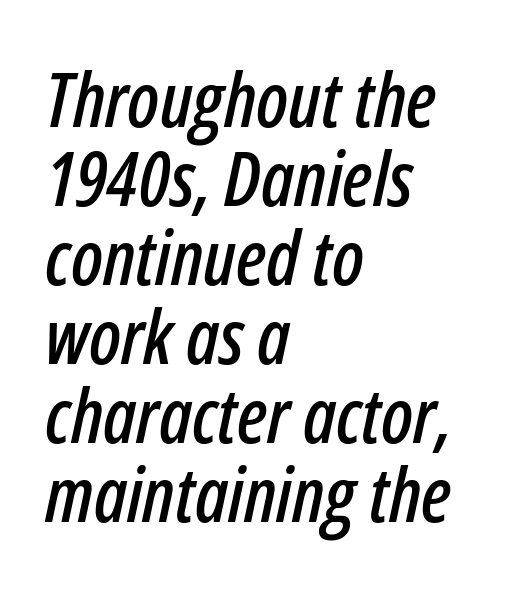
Q: Is the text italic (slanted)? A: Yes, it leans right by about 12 degrees.
Q: Is the text underlined? A: No.
Q: How is the paragraph aligned? A: Left-aligned.
Q: Is the spacing between letters normal or unusually wide? A: Normal.
Q: Is the spacing between lines tight, normal or loose? A: Tight.
Q: Width (condensed, normal, or wide)? A: Condensed.
Q: Stroke contrast? A: Low.
Q: x-height? A: Medium.
Q: Monospaced? A: No.
